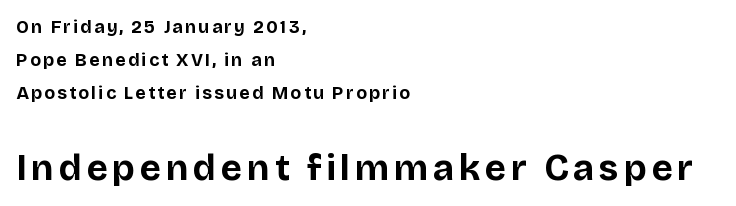
{"serif": "no", "italic": "no", "bold": "yes", "weight": "bold", "width": "normal", "stroke_contrast": "low", "x_height": "large", "monospaced": "no", "underline": "no", "align": "left", "line_spacing_ratio": 1.84, "larger_block": "second", "size_ratio": 2.06, "glyph_px": 37}
